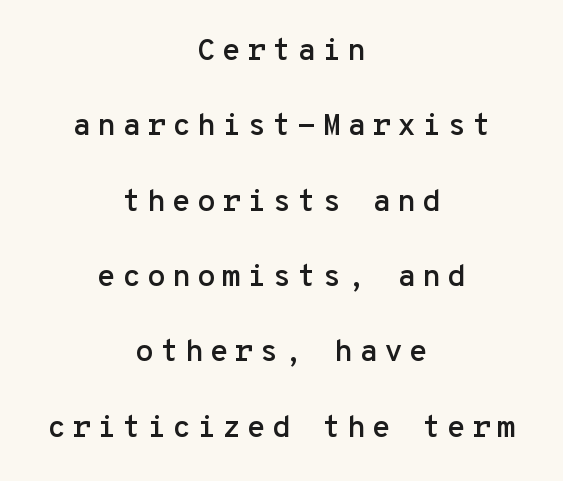
The image shows 31 px sans-serif type, upright, monospaced; set centered, loose line spacing (2.43x), not underlined; low stroke contrast and a medium x-height.
